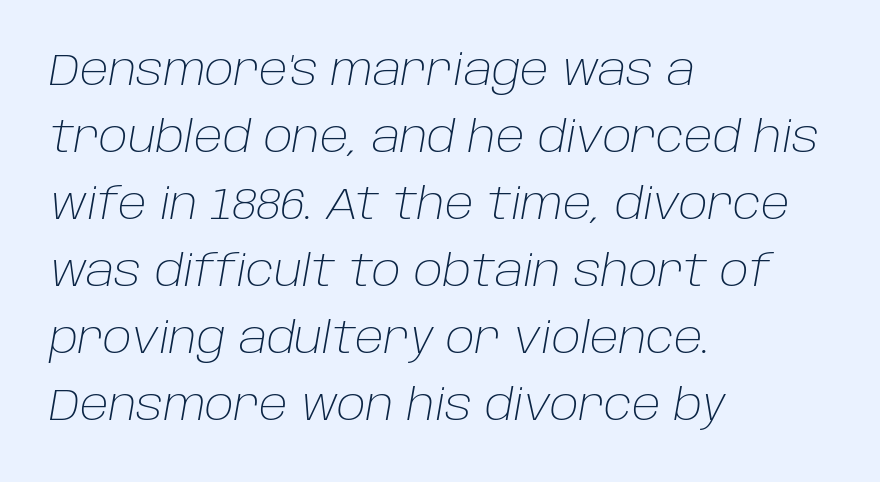
The image shows 43 px light type, italic (leaning right); set left-aligned, normal line spacing (1.56x), normal letter spacing, not underlined; low stroke contrast and a large x-height.
